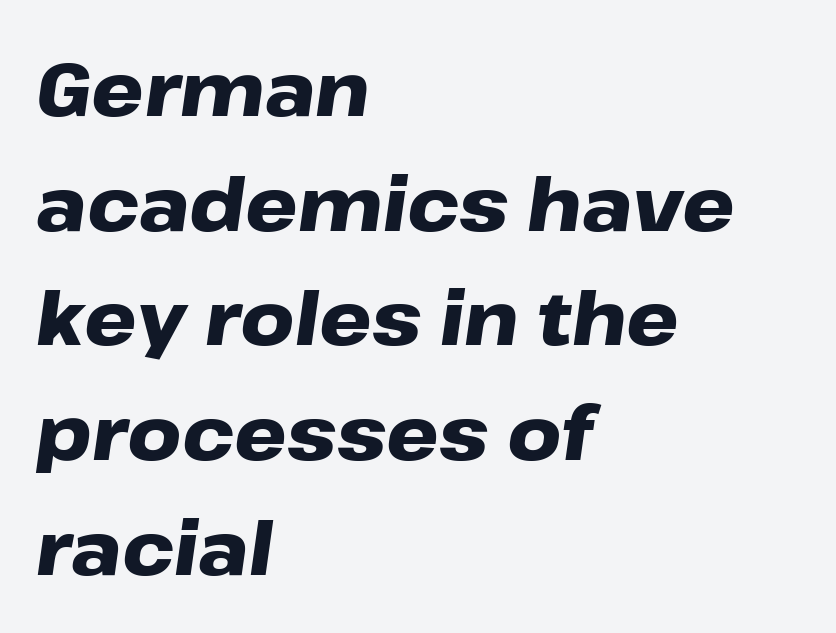
The image shows 74 px heavy, wide type, italic (leaning right); set left-aligned, normal line spacing (1.55x), normal letter spacing, not underlined; low stroke contrast and a medium x-height.
